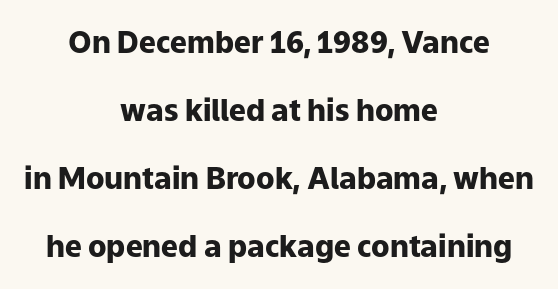
Q: Is the text bold? A: Yes.
Q: Is the text italic (slanted)? A: No, it is upright.
Q: Is the typeface a serif or a sans-serif typeface? A: Sans-serif.
Q: Is the text underlined? A: No.
Q: How is the paragraph aligned? A: Centered.
Q: Is the spacing between letters normal or unusually wide? A: Normal.
Q: Is the spacing between lines tight, normal or loose? A: Loose.
Q: Width (condensed, normal, or wide)? A: Normal.
Q: Stroke contrast? A: Low.
Q: x-height? A: Medium.
Q: Monospaced? A: No.
